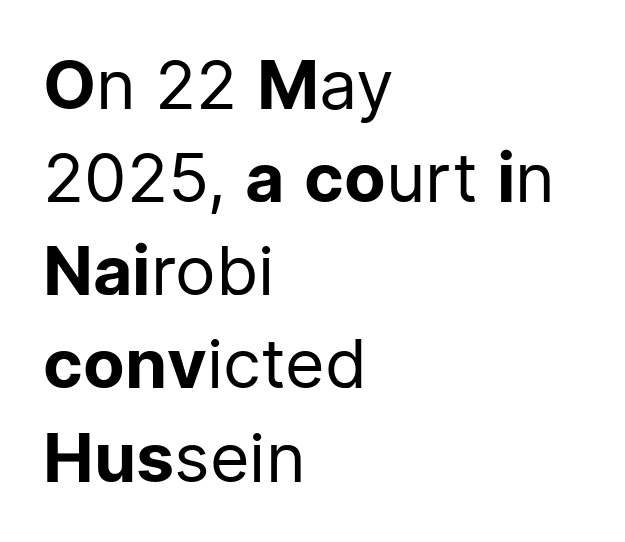
Q: Is the text bold? A: No.
Q: Is the text italic (slanted)? A: No, it is upright.
Q: Is the typeface a serif or a sans-serif typeface? A: Sans-serif.
Q: Is the text underlined? A: No.
Q: How is the paragraph aligned? A: Left-aligned.
Q: Is the spacing between letters normal or unusually wide? A: Normal.
Q: Is the spacing between lines tight, normal or loose? A: Normal.
Q: Width (condensed, normal, or wide)? A: Normal.
Q: Stroke contrast? A: Low.
Q: x-height? A: Medium.
Q: Monospaced? A: No.
